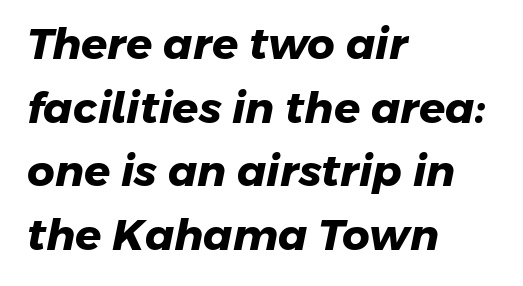
{"serif": "no", "bold": "yes", "weight": "heavy", "width": "normal", "stroke_contrast": "low", "x_height": "medium", "monospaced": "no", "underline": "no", "align": "left", "line_spacing": "normal", "line_spacing_ratio": 1.48, "letter_spacing": "normal", "letter_spacing_em": 0.0, "glyph_px": 43}
